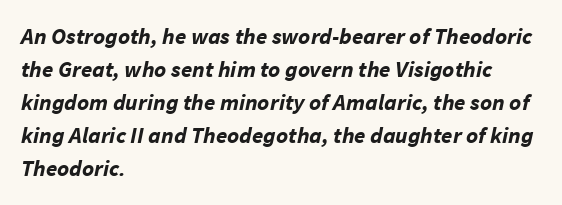
The passage shown is not underscored anywhere. Tall strokes in this sample are angled rather than plumb. One-word summary of the alignment: left. The letters sit at their default tracking, neither squeezed nor spread.
